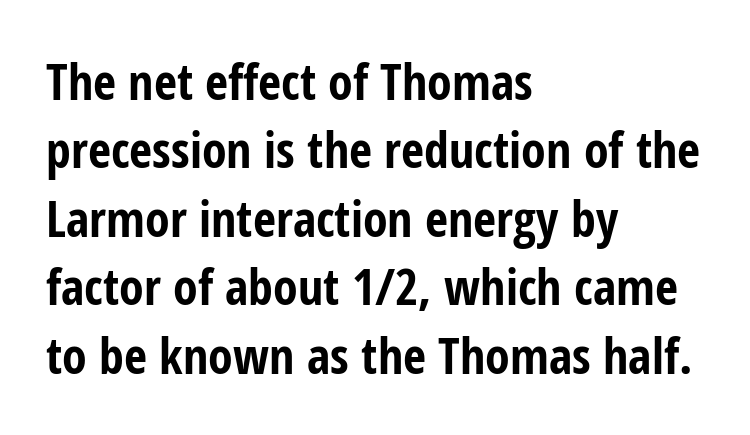
The image shows 50 px bold, condensed sans-serif type, upright; set left-aligned, normal line spacing (1.37x), normal letter spacing, not underlined; low stroke contrast and a medium x-height.
